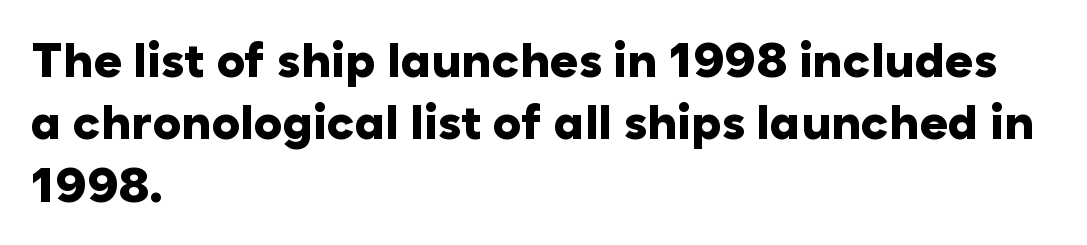
The image shows 48 px heavy sans-serif type, upright; set left-aligned, normal line spacing (1.3x), normal letter spacing, not underlined; low stroke contrast and a medium x-height.
